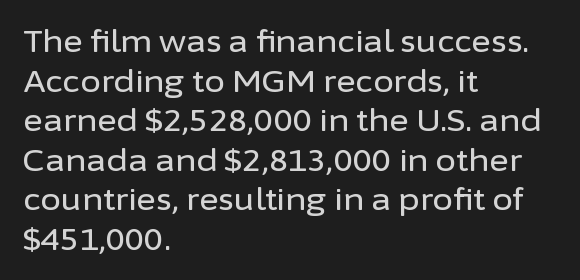
{"serif": "no", "italic": "no", "width": "normal", "stroke_contrast": "low", "x_height": "medium", "monospaced": "no", "underline": "no", "align": "left", "line_spacing": "normal", "line_spacing_ratio": 1.32, "letter_spacing": "normal", "letter_spacing_em": 0.0, "glyph_px": 30}
